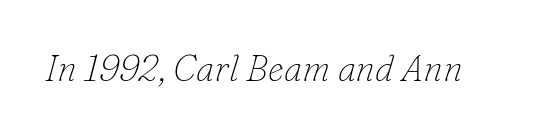
Q: Is the text bold? A: No.
Q: Is the text italic (slanted)? A: Yes, it leans right by about 16 degrees.
Q: Is the typeface a serif or a sans-serif typeface? A: Serif.
Q: Is the text underlined? A: No.
Q: Is the spacing between letters normal or unusually wide? A: Normal.
Q: Width (condensed, normal, or wide)? A: Normal.
Q: Stroke contrast? A: Low.
Q: x-height? A: Small.
Q: Monospaced? A: No.
